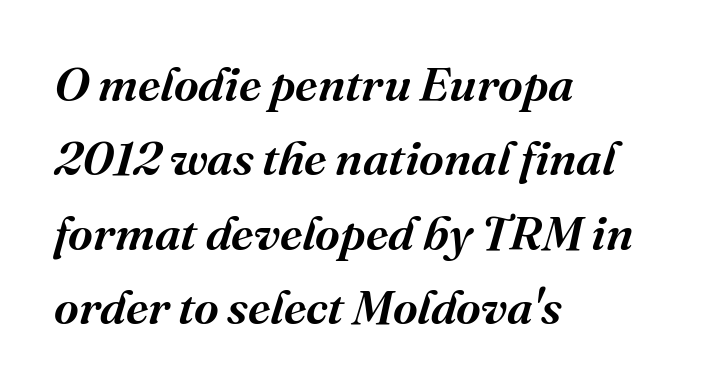
Q: Is the text italic (slanted)? A: Yes, it leans right by about 16 degrees.
Q: Is the typeface a serif or a sans-serif typeface? A: Serif.
Q: Is the text underlined? A: No.
Q: How is the paragraph aligned? A: Left-aligned.
Q: Is the spacing between letters normal or unusually wide? A: Normal.
Q: Is the spacing between lines tight, normal or loose? A: Normal.
Q: Width (condensed, normal, or wide)? A: Normal.
Q: Stroke contrast? A: Medium.
Q: x-height? A: Medium.
Q: Monospaced? A: No.
